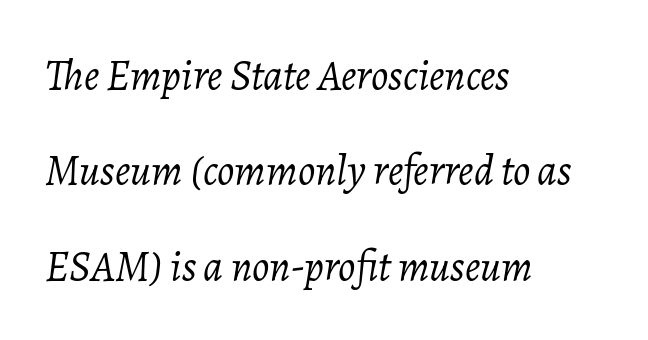
Short note: letters normally spaced. Casual observation: everything's shoved over to the left. Here the designer chose a conventional face with non-uniform glyph widths. When letters slant like this, we call the style italic.
